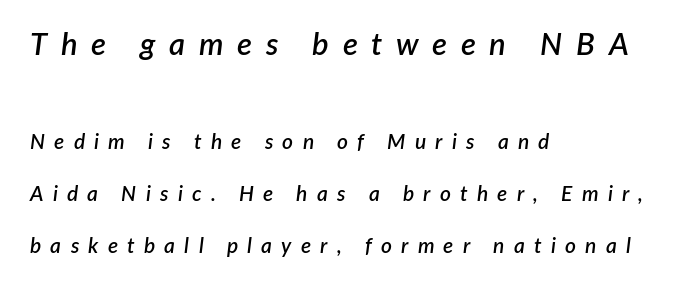
{"italic": "yes", "lean": "right", "slant_degrees": 7, "bold": "semi", "weight": "semibold", "width": "normal", "stroke_contrast": "low", "x_height": "medium", "monospaced": "no", "underline": "no", "align": "left", "line_spacing": "loose", "line_spacing_ratio": 2.48, "letter_spacing": "wide", "letter_spacing_em": 0.44, "larger_block": "first", "size_ratio": 1.48, "glyph_px": 31}
